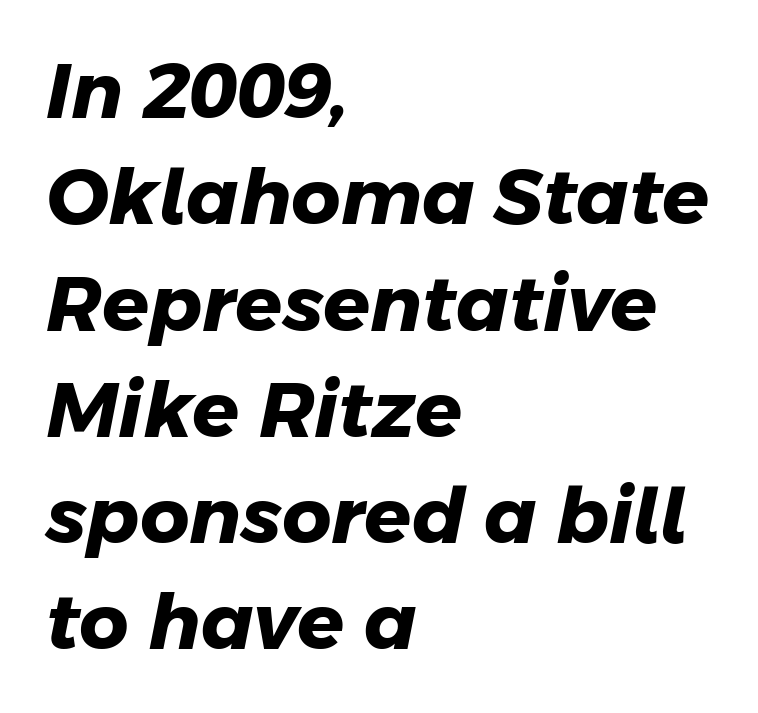
Q: Is the text bold? A: Yes.
Q: Is the typeface a serif or a sans-serif typeface? A: Sans-serif.
Q: Is the text underlined? A: No.
Q: How is the paragraph aligned? A: Left-aligned.
Q: Is the spacing between letters normal or unusually wide? A: Normal.
Q: Is the spacing between lines tight, normal or loose? A: Normal.
Q: Width (condensed, normal, or wide)? A: Normal.
Q: Stroke contrast? A: Low.
Q: x-height? A: Medium.
Q: Monospaced? A: No.
